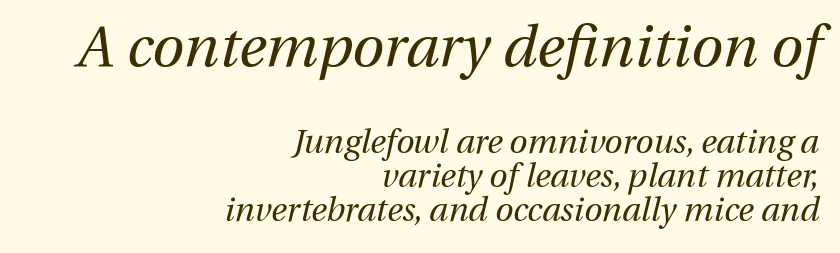
The image shows 58 px regular-weight type, italic (leaning right); set right-aligned, tight line spacing (1.03x), normal letter spacing, not underlined; the first (top) block is 1.76x larger; medium stroke contrast and a medium x-height.
